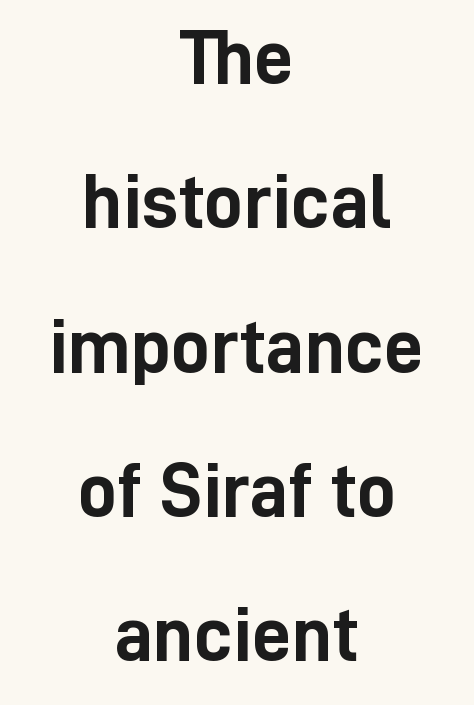
{"serif": "no", "italic": "no", "bold": "yes", "weight": "semibold", "width": "condensed", "stroke_contrast": "low", "x_height": "medium", "monospaced": "no", "underline": "no", "align": "center", "line_spacing_ratio": 1.85, "letter_spacing": "normal", "letter_spacing_em": 0.0, "glyph_px": 78}
